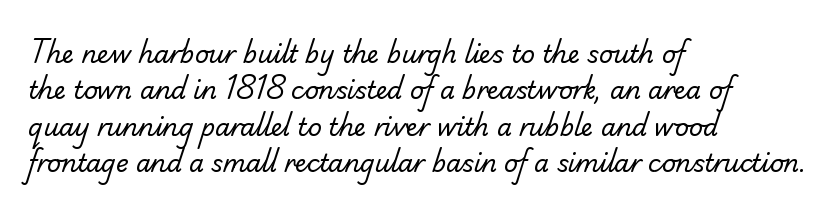
The image shows 24 px text type; set left-aligned, normal line spacing (1.52x), normal letter spacing, not underlined.
